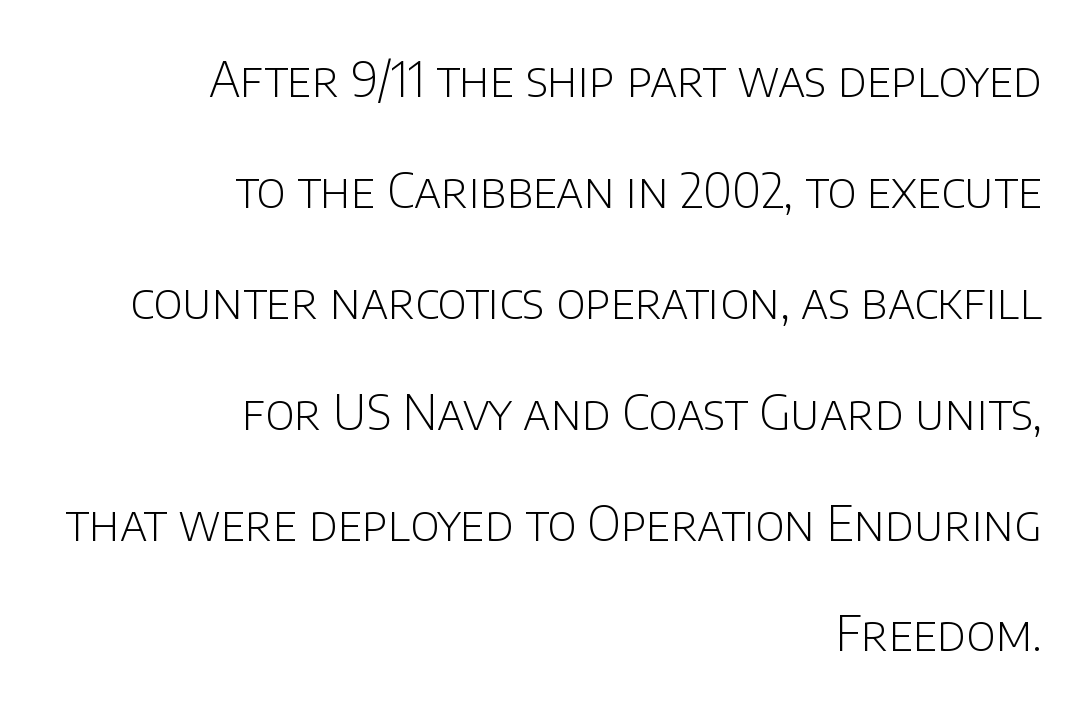
{"serif": "no", "italic": "no", "bold": "no", "weight": "light", "width": "normal", "stroke_contrast": "low", "x_height": "large", "monospaced": "no", "underline": "no", "align": "right", "line_spacing": "loose", "line_spacing_ratio": 2.31, "letter_spacing": "normal", "letter_spacing_em": 0.0, "glyph_px": 48}
